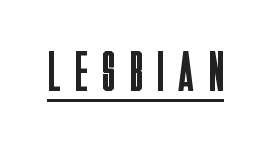
The image shows 57 px regular-weight, condensed sans-serif type, upright; set unusually wide letter spacing (+0.27 em), underlined; low stroke contrast and a large x-height.
